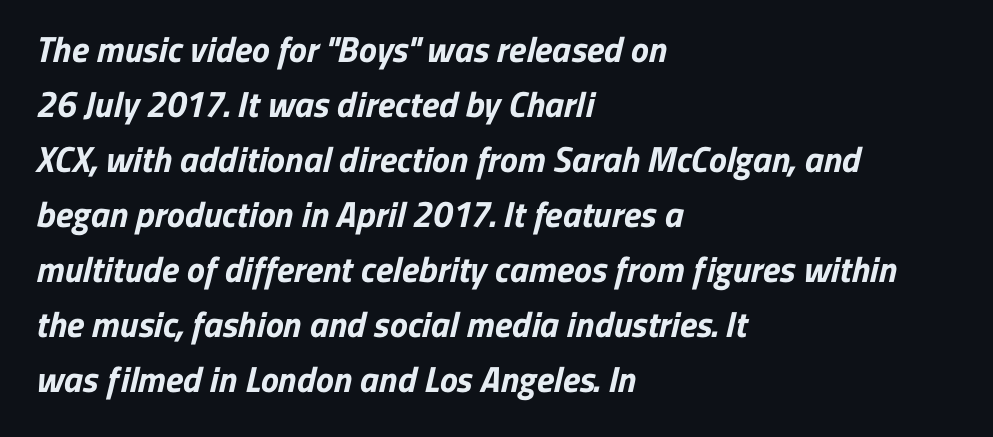
Q: Is the text bold? A: Yes.
Q: Is the typeface a serif or a sans-serif typeface? A: Sans-serif.
Q: Is the text underlined? A: No.
Q: How is the paragraph aligned? A: Left-aligned.
Q: Is the spacing between letters normal or unusually wide? A: Normal.
Q: Is the spacing between lines tight, normal or loose? A: Normal.
Q: Width (condensed, normal, or wide)? A: Normal.
Q: Stroke contrast? A: Low.
Q: x-height? A: Medium.
Q: Monospaced? A: No.
